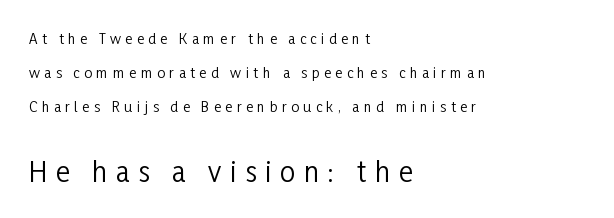
{"italic": "no", "bold": "no", "underline": "no", "align": "left", "line_spacing": "loose", "line_spacing_ratio": 2.43, "letter_spacing": "wide", "letter_spacing_em": 0.31, "larger_block": "second", "size_ratio": 1.93, "glyph_px": 27}
